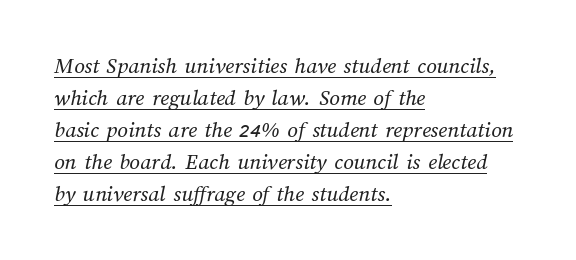
Underlining? Definitely there. The letterforms sit at book weight or below. Regarding leading, the lines here are spaced in the standard way. Horizontal alignment here is leftward, the default for most running prose. Short note: letters normally spaced.
